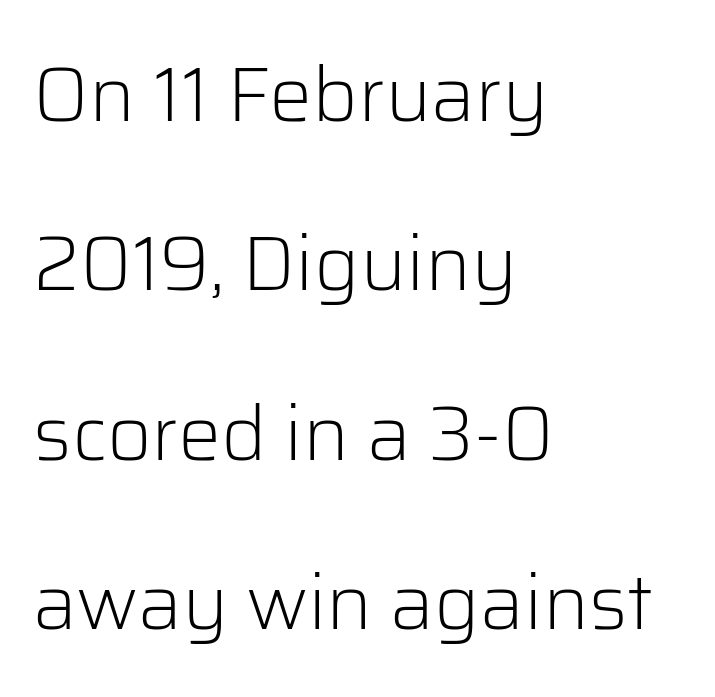
Q: Is the text bold? A: No.
Q: Is the text italic (slanted)? A: No, it is upright.
Q: Is the typeface a serif or a sans-serif typeface? A: Sans-serif.
Q: Is the text underlined? A: No.
Q: How is the paragraph aligned? A: Left-aligned.
Q: Is the spacing between letters normal or unusually wide? A: Normal.
Q: Is the spacing between lines tight, normal or loose? A: Loose.
Q: Width (condensed, normal, or wide)? A: Normal.
Q: Stroke contrast? A: Low.
Q: x-height? A: Medium.
Q: Monospaced? A: No.
